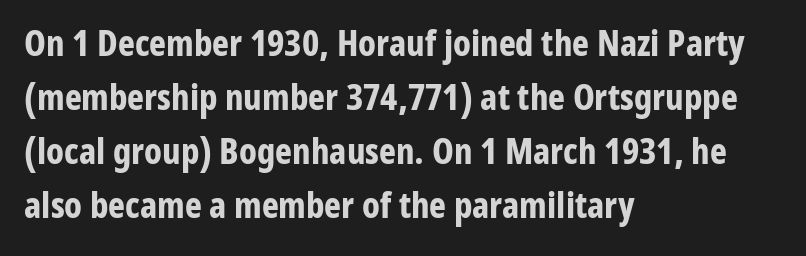
The space directly below the letters is spotless. No italicization has been applied; the sample stays upright. This is sans-serif lettering, the kind often seen on screens and signage. Does the weight exceed regular? Yes, all the way to bold. Baseline-to-baseline distance is the conventional proportion of letter height.
